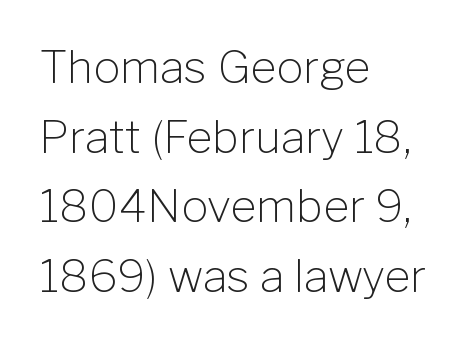
The image shows 45 px light sans-serif type, upright; set left-aligned, normal line spacing (1.55x), normal letter spacing, not underlined; low stroke contrast and a medium x-height.
